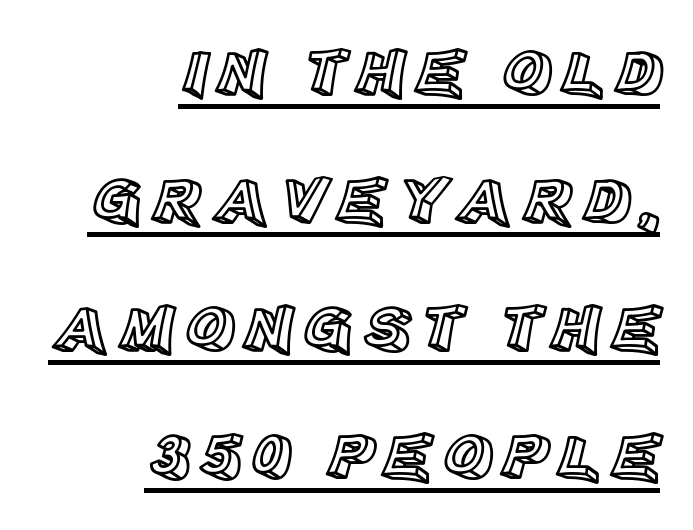
Q: Is the text italic (slanted)? A: Yes.
Q: Is the text underlined? A: Yes.
Q: How is the paragraph aligned? A: Right-aligned.
Q: Width (condensed, normal, or wide)? A: Normal.
Q: x-height? A: Large.
Q: Monospaced? A: No.
